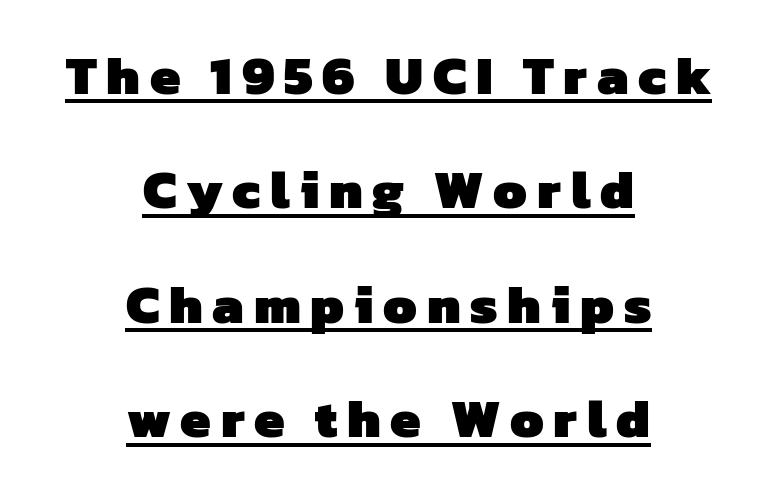
{"serif": "no", "bold": "yes", "weight": "heavy", "width": "normal", "stroke_contrast": "low", "x_height": "medium", "monospaced": "no", "underline": "yes", "align": "center", "line_spacing": "loose", "line_spacing_ratio": 2.12, "glyph_px": 54}
